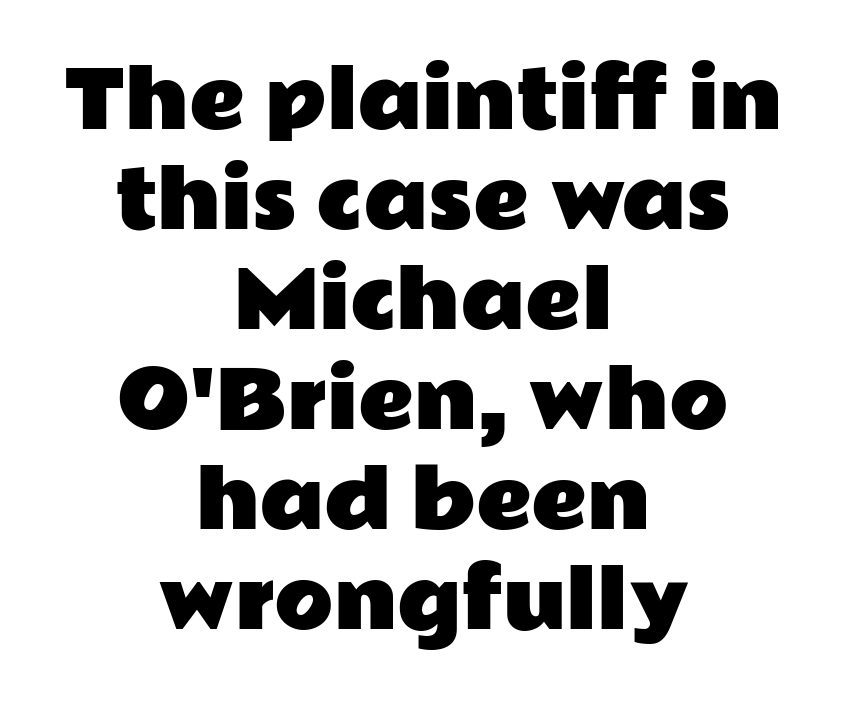
The image shows 77 px wide sans-serif type, upright; set centered, normal line spacing (1.3x), normal letter spacing, not underlined; low stroke contrast and a medium x-height.
